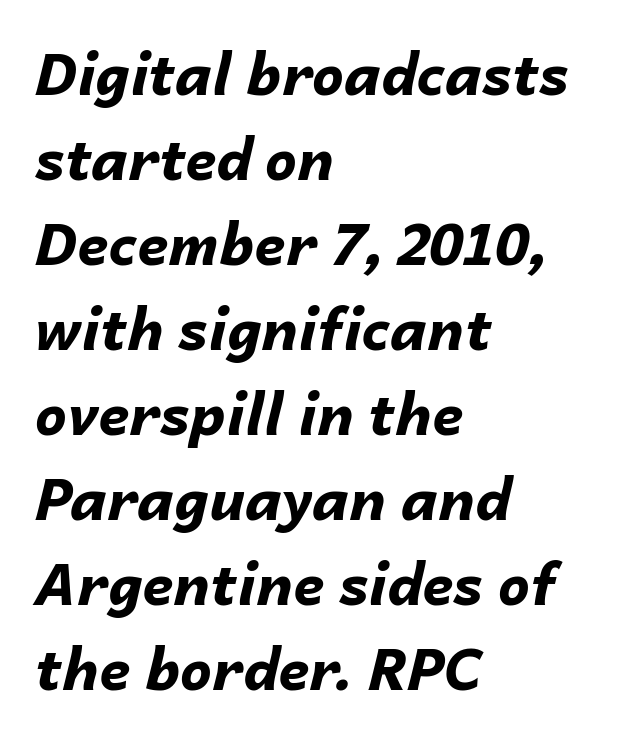
Q: Is the text bold? A: Yes.
Q: Is the text italic (slanted)? A: Yes, it leans right by about 14 degrees.
Q: Is the text underlined? A: No.
Q: How is the paragraph aligned? A: Left-aligned.
Q: Is the spacing between letters normal or unusually wide? A: Normal.
Q: Is the spacing between lines tight, normal or loose? A: Normal.
Q: Width (condensed, normal, or wide)? A: Normal.
Q: Stroke contrast? A: Low.
Q: x-height? A: Medium.
Q: Monospaced? A: No.
